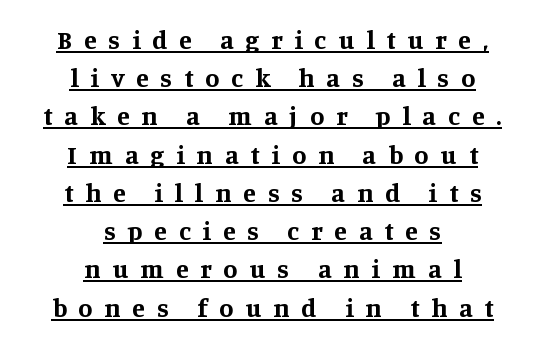
The image shows 26 px bold type, upright; set centered, normal line spacing (1.47x), unusually wide letter spacing (+0.46 em), underlined.
